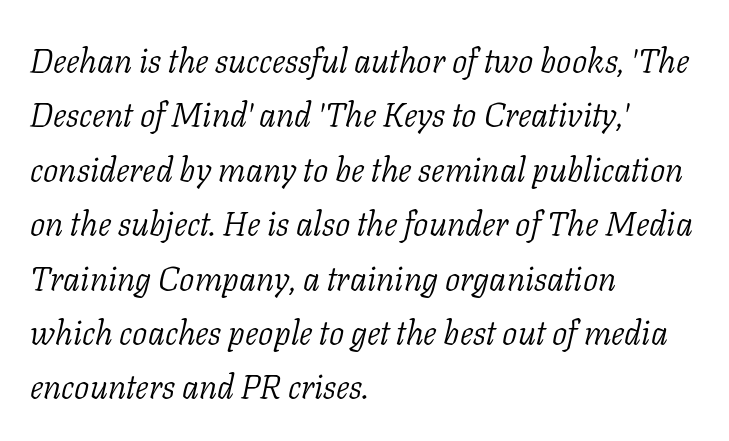
Q: Is the text bold? A: No.
Q: Is the text italic (slanted)? A: Yes, it leans right by about 11 degrees.
Q: Is the typeface a serif or a sans-serif typeface? A: Serif.
Q: Is the text underlined? A: No.
Q: How is the paragraph aligned? A: Left-aligned.
Q: Is the spacing between letters normal or unusually wide? A: Normal.
Q: Is the spacing between lines tight, normal or loose? A: Normal.
Q: Width (condensed, normal, or wide)? A: Normal.
Q: Stroke contrast? A: Low.
Q: x-height? A: Medium.
Q: Monospaced? A: No.
